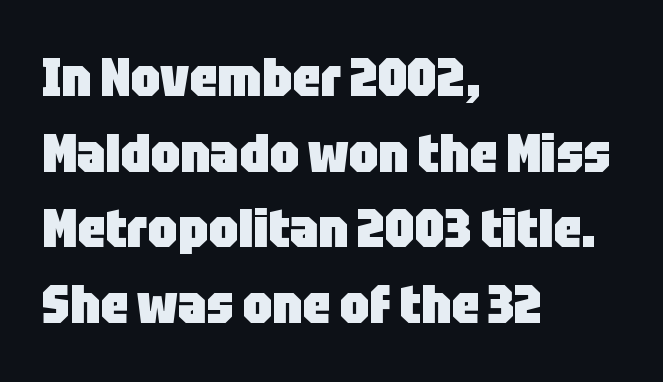
Characters follow at the spacing the type designer built in. This is the regular roman posture of the typeface. In CSS terms this would be text-align: left. The characters look thick and weighty, a clear bold. In terms of letterform style, serifs are entirely absent.
